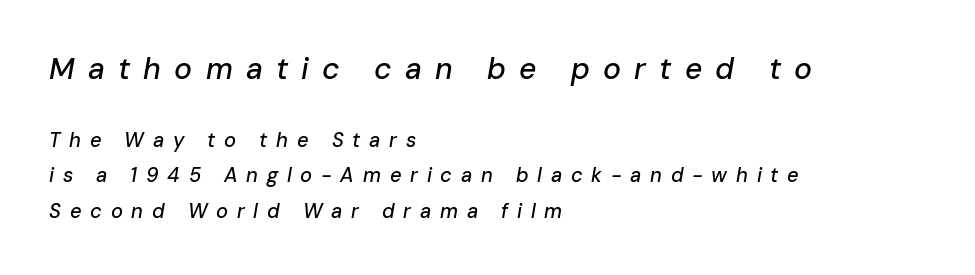
The image shows 30 px text type, italic (leaning right); set left-aligned, line spacing 1.79x, unusually wide letter spacing (+0.44 em), not underlined; the first (top) block is 1.5x larger; low stroke contrast and a medium x-height.
